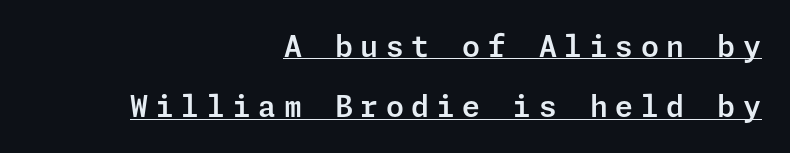
The image shows 29 px sans-serif type, upright; set right-aligned, loose line spacing (2.08x), unusually wide letter spacing (+0.26 em), underlined; low stroke contrast and a medium x-height.
